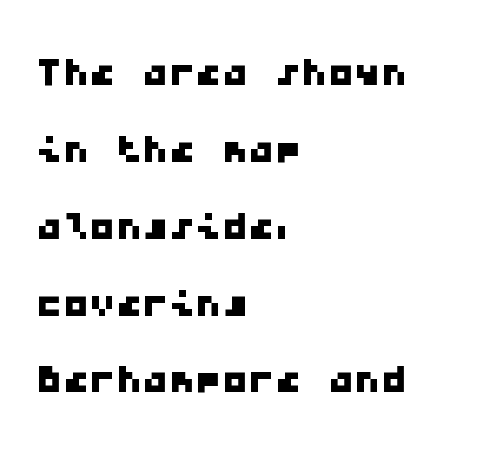
{"serif": "no", "width": "wide", "stroke_contrast": "low", "x_height": "medium", "monospaced": "yes", "underline": "no", "align": "left", "line_spacing": "normal", "line_spacing_ratio": 1.45, "letter_spacing": "normal", "letter_spacing_em": 0.0, "glyph_px": 53}
